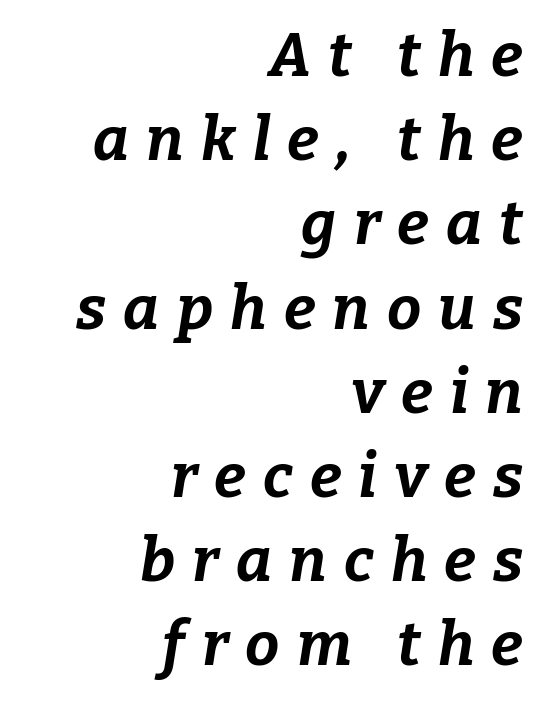
The image shows 61 px bold type, italic (leaning right); set right-aligned, normal line spacing (1.38x), unusually wide letter spacing (+0.28 em), not underlined; low stroke contrast and a medium x-height.
